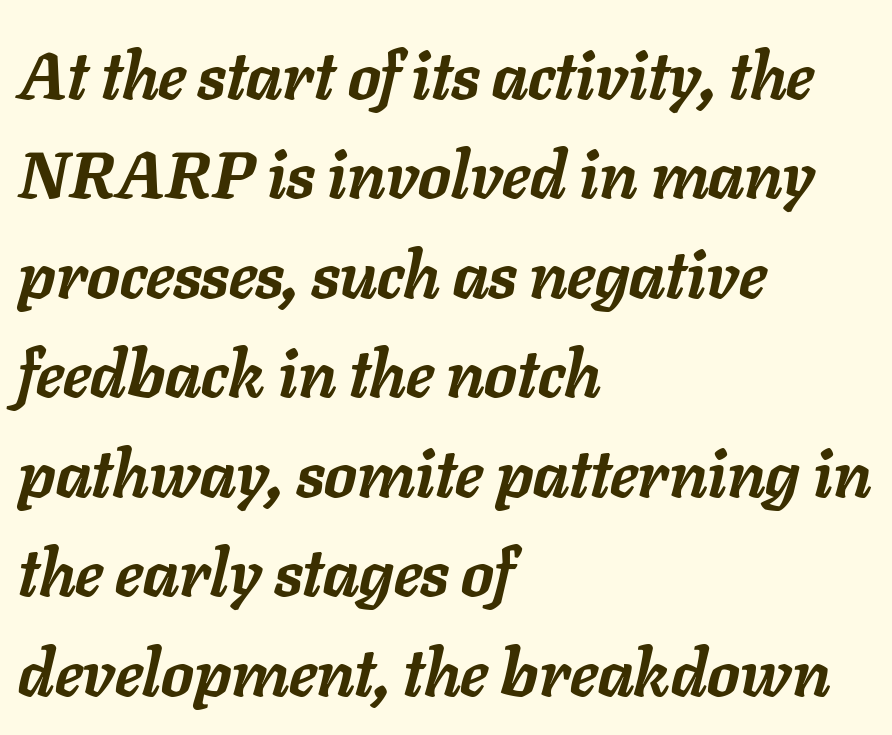
Q: Is the text bold? A: Yes.
Q: Is the text italic (slanted)? A: Yes, it leans right by about 11 degrees.
Q: Is the text underlined? A: No.
Q: How is the paragraph aligned? A: Left-aligned.
Q: Is the spacing between letters normal or unusually wide? A: Normal.
Q: Is the spacing between lines tight, normal or loose? A: Normal.
Q: Width (condensed, normal, or wide)? A: Normal.
Q: Stroke contrast? A: Low.
Q: x-height? A: Medium.
Q: Monospaced? A: No.
